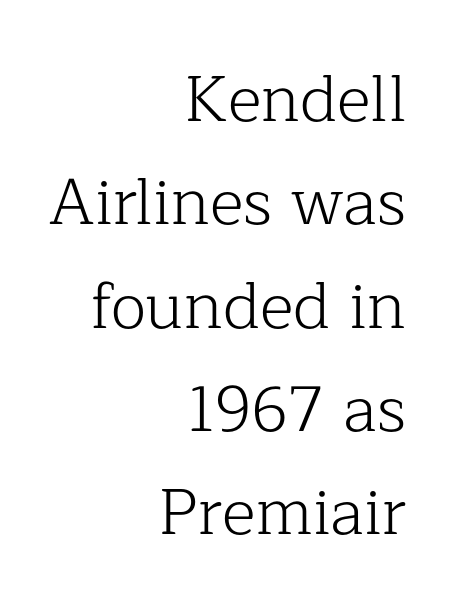
The passage shown is not underscored anywhere. This sample has the flowing, uneven cadence of proportional lettering. Teacher's note: observe the even right margin — that is flush-right alignment. These lines were composed using upright roman letters. In terms of leading, this rendering sits right in the middle.
